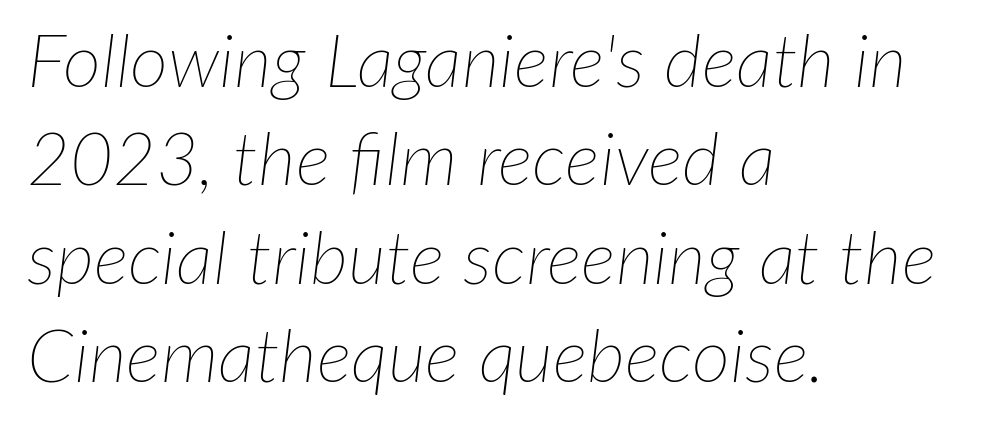
Weight: not bold — regular or lighter. Check the space under the baseline: it is left empty. Think of a printed novel: that variable character pitch is what you see here. Nothing unusual about the tracking: characters are spaced as the font intends.
